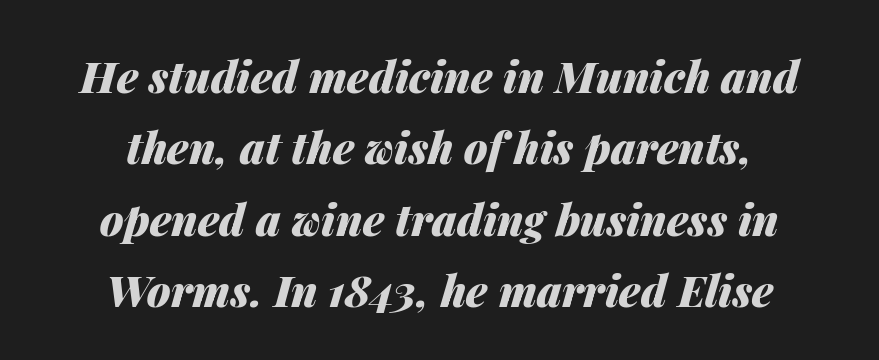
Q: Is the text bold? A: Yes.
Q: Is the text italic (slanted)? A: Yes, it leans right by about 14 degrees.
Q: Is the text underlined? A: No.
Q: How is the paragraph aligned? A: Centered.
Q: Is the spacing between letters normal or unusually wide? A: Normal.
Q: Is the spacing between lines tight, normal or loose? A: Normal.
Q: Width (condensed, normal, or wide)? A: Normal.
Q: Stroke contrast? A: Medium.
Q: x-height? A: Medium.
Q: Monospaced? A: No.
